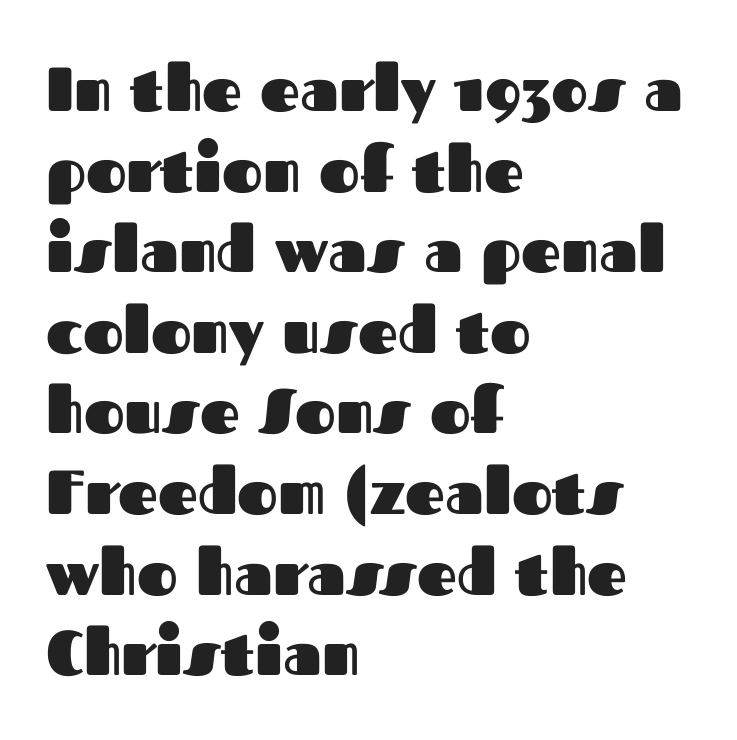
The image shows 62 px heavy sans-serif type, upright; set left-aligned, normal line spacing (1.3x), normal letter spacing, not underlined; medium stroke contrast and a medium x-height.
